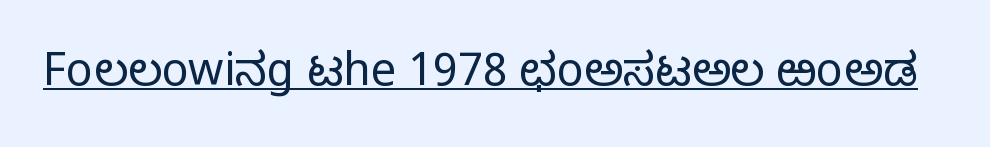
Q: Is the text bold? A: No.
Q: Is the text italic (slanted)? A: No, it is upright.
Q: Is the typeface a serif or a sans-serif typeface? A: Sans-serif.
Q: Is the text underlined? A: Yes.
Q: Is the spacing between letters normal or unusually wide? A: Normal.
Q: Width (condensed, normal, or wide)? A: Normal.
Q: Stroke contrast? A: Low.
Q: x-height? A: Medium.
Q: Monospaced? A: No.
